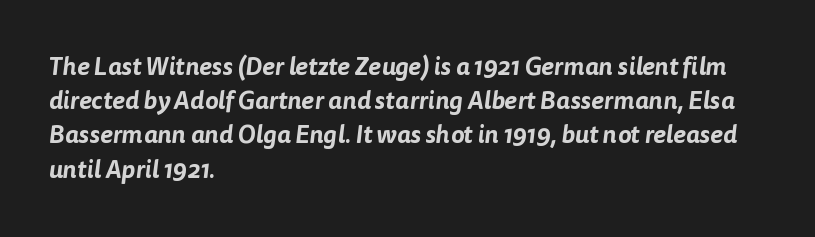
Q: Is the text underlined? A: No.
Q: How is the paragraph aligned? A: Left-aligned.
Q: Is the spacing between letters normal or unusually wide? A: Normal.
Q: Is the spacing between lines tight, normal or loose? A: Normal.
